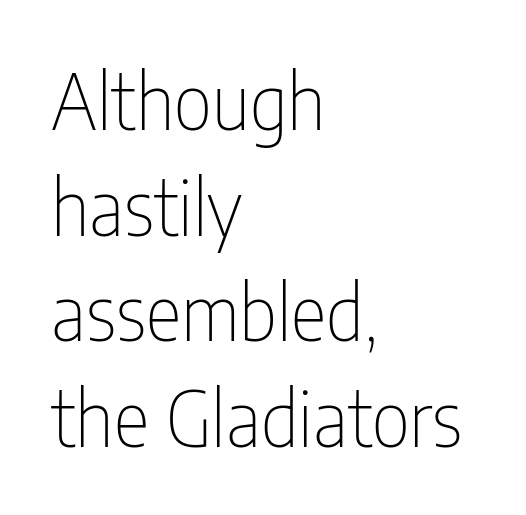
Q: Is the text bold? A: No.
Q: Is the text italic (slanted)? A: No, it is upright.
Q: Is the typeface a serif or a sans-serif typeface? A: Sans-serif.
Q: Is the text underlined? A: No.
Q: How is the paragraph aligned? A: Left-aligned.
Q: Is the spacing between letters normal or unusually wide? A: Normal.
Q: Is the spacing between lines tight, normal or loose? A: Normal.
Q: Width (condensed, normal, or wide)? A: Condensed.
Q: Stroke contrast? A: Low.
Q: x-height? A: Medium.
Q: Monospaced? A: No.
